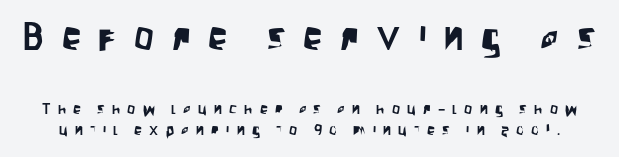
Type size steps down from the first block to the second. Nope, no serifs anywhere on these letters. The rendering inserts visible extra space after every character. Rule under the text: the space is simply empty. Students, observe: this is what conventionally led text looks like. This is the regular roman posture of the typeface.
